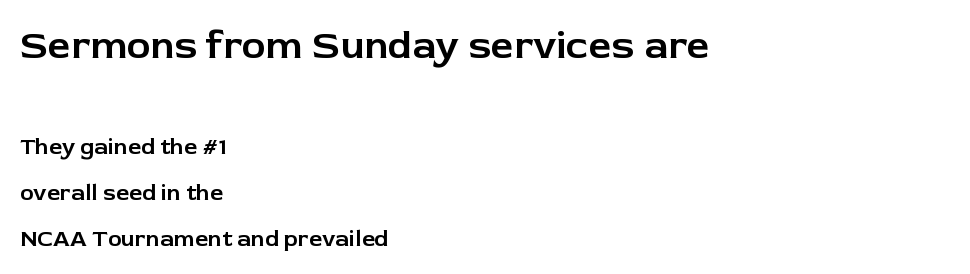
The image shows 40 px sans-serif type, upright; set left-aligned, loose line spacing (2.0x), normal letter spacing, not underlined; the first (top) block is 1.74x larger; low stroke contrast and a medium x-height.
